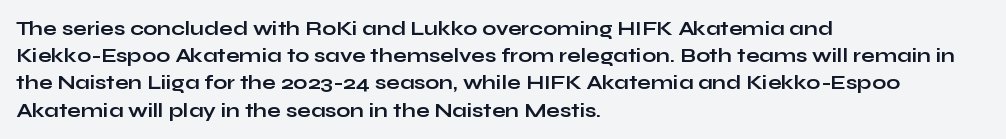
Q: Is the text bold? A: Yes.
Q: Is the text italic (slanted)? A: No, it is upright.
Q: Is the text underlined? A: No.
Q: How is the paragraph aligned? A: Left-aligned.
Q: Is the spacing between letters normal or unusually wide? A: Normal.
Q: Is the spacing between lines tight, normal or loose? A: Normal.
